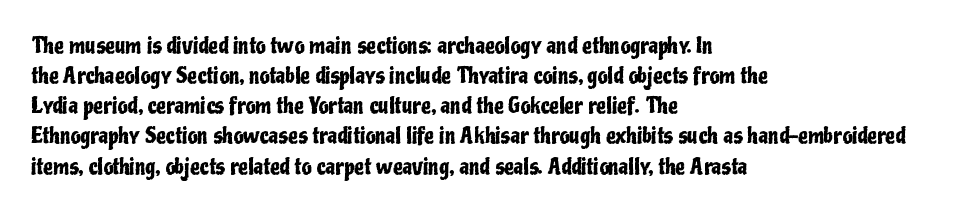
Q: Is the text italic (slanted)? A: No, it is upright.
Q: Is the text underlined? A: No.
Q: How is the paragraph aligned? A: Left-aligned.
Q: Is the spacing between letters normal or unusually wide? A: Normal.
Q: Is the spacing between lines tight, normal or loose? A: Normal.
